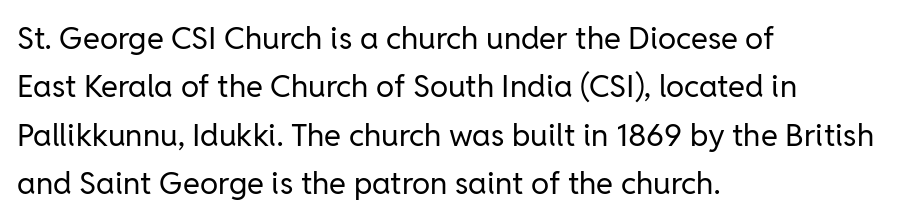
{"serif": "no", "italic": "no", "bold": "no", "weight": "regular", "width": "normal", "stroke_contrast": "low", "x_height": "medium", "monospaced": "no", "underline": "no", "align": "left", "line_spacing": "normal", "line_spacing_ratio": 1.56, "letter_spacing": "normal", "letter_spacing_em": 0.0, "glyph_px": 31}
